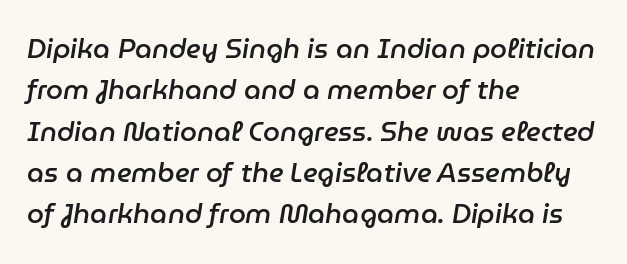
A bit beefed up — I'd call it semibold rather than bold. Nobody touched the tracking dial on this one. The lettering tilts uniformly, giving the passage an italic look. In CSS terms this would be text-align: left. A normal amount of white space separates one row of letters from the next. Rule under the text: the space is simply empty.
